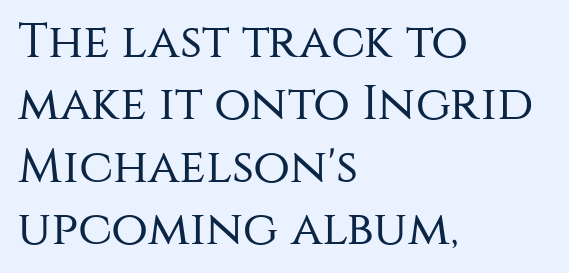
The image shows 48 px regular-weight sans-serif type, upright; set left-aligned, normal line spacing (1.3x), normal letter spacing, not underlined; medium stroke contrast and a large x-height.
